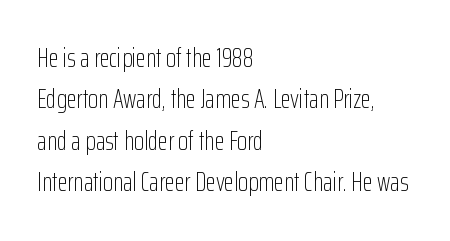
Each stroke keeps to a modest, everyday thickness or less. Whoever set this chose a conventional vertical rhythm. Caption: multi-line text, flush left, ragged right. Underlining? Definitely not there.
